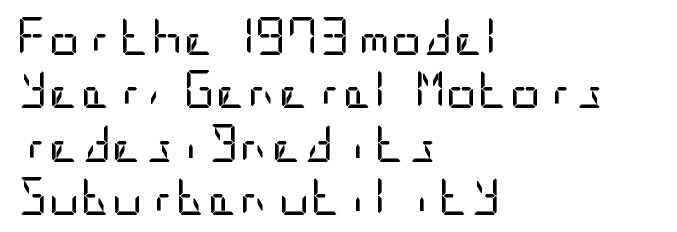
Q: Is the text bold? A: No.
Q: Is the text italic (slanted)? A: No, it is upright.
Q: Is the typeface a serif or a sans-serif typeface? A: Sans-serif.
Q: Is the text underlined? A: No.
Q: How is the paragraph aligned? A: Left-aligned.
Q: Is the spacing between letters normal or unusually wide? A: Normal.
Q: Is the spacing between lines tight, normal or loose? A: Normal.
Q: Width (condensed, normal, or wide)? A: Condensed.
Q: Stroke contrast? A: Low.
Q: x-height? A: Large.
